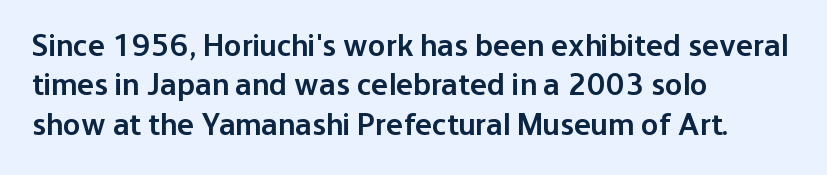
The gap between lines stays unmarked. Here the designer chose a conventional face with non-uniform glyph widths. Unlike italic type, these characters show no tilt at all. On the weight axis this lands at semibold, roughly 600. Default kerning and tracking; the words read as compact shapes. A sans-serif font was chosen for this passage.
